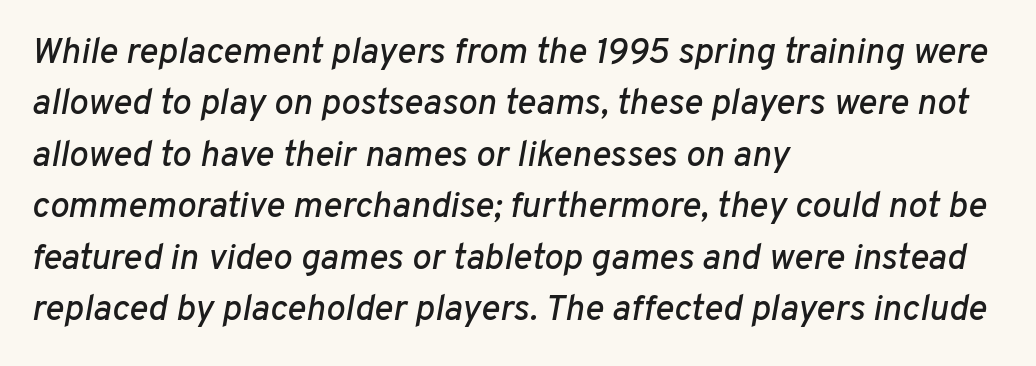
{"italic": "yes", "lean": "right", "slant_degrees": 10, "width": "normal", "stroke_contrast": "low", "x_height": "medium", "monospaced": "no", "underline": "no", "align": "left", "line_spacing": "normal", "line_spacing_ratio": 1.43, "letter_spacing": "normal", "letter_spacing_em": 0.0, "glyph_px": 36}
